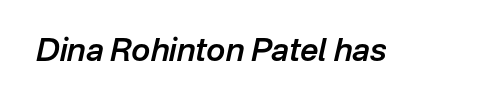
Inter-character spacing is left at the font's built-in metrics. Weight: semibold (demi). Slant detected: the letters are inclined. Descenders are the only things crossing below the line. The rendering uses natural spacing where letterforms have individual widths.
